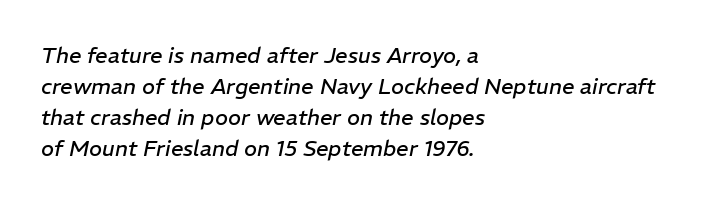
Q: Is the text bold? A: No.
Q: Is the text italic (slanted)? A: Yes, it leans right by about 11 degrees.
Q: Is the text underlined? A: No.
Q: How is the paragraph aligned? A: Left-aligned.
Q: Is the spacing between letters normal or unusually wide? A: Normal.
Q: Is the spacing between lines tight, normal or loose? A: Normal.
